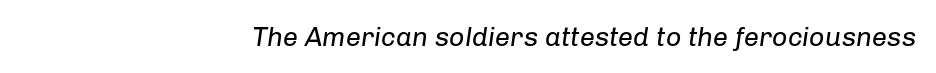
This reads as an unemphasized weight, regular at the heaviest. Caption: standard tracking, unaltered. The text block is weighted toward the right margin, trailing off unevenly leftward. The passage shown is not underscored anywhere. Characters are canted at an angle relative to the baseline's perpendicular.
